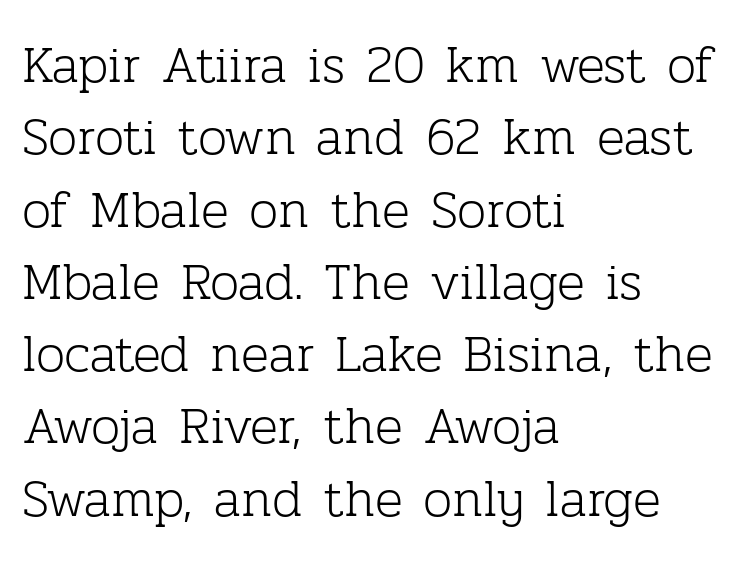
The area under the type is left untouched. Unbolded letterforms with no extra heft. Here the designer chose a conventional face with non-uniform glyph widths. The letters stand straight up with perfectly vertical stems.
